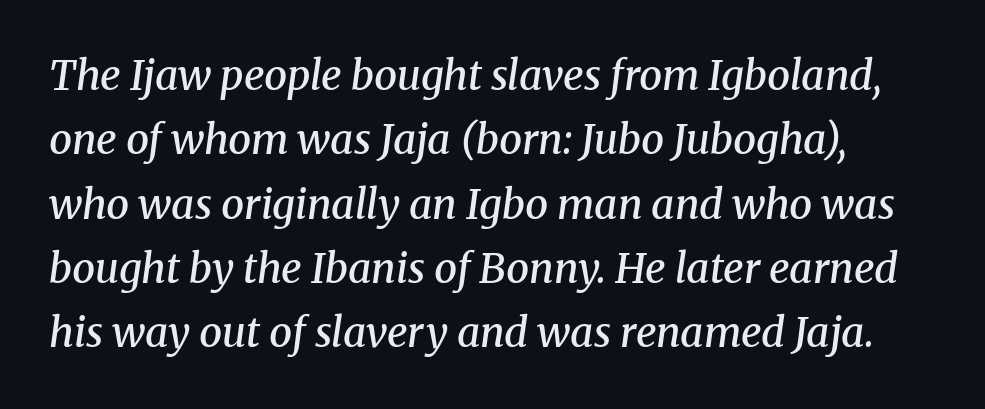
{"serif": "yes", "italic": "yes", "lean": "right", "slant_degrees": 8, "bold": "semi", "weight": "semibold", "width": "normal", "stroke_contrast": "medium", "x_height": "medium", "monospaced": "no", "underline": "no", "align": "left", "line_spacing": "normal", "line_spacing_ratio": 1.57, "letter_spacing": "normal", "letter_spacing_em": 0.0, "glyph_px": 41}
